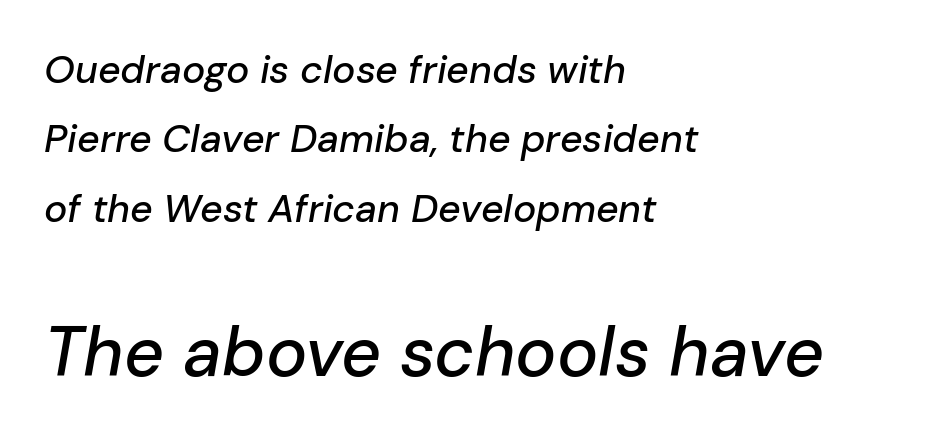
Small over large — that's the arrangement of the two blocks here. Nobody touched the tracking dial on this one. Casual observation: everything's shoved over to the left. The letters advance in unequal steps, a hallmark of proportional type.
